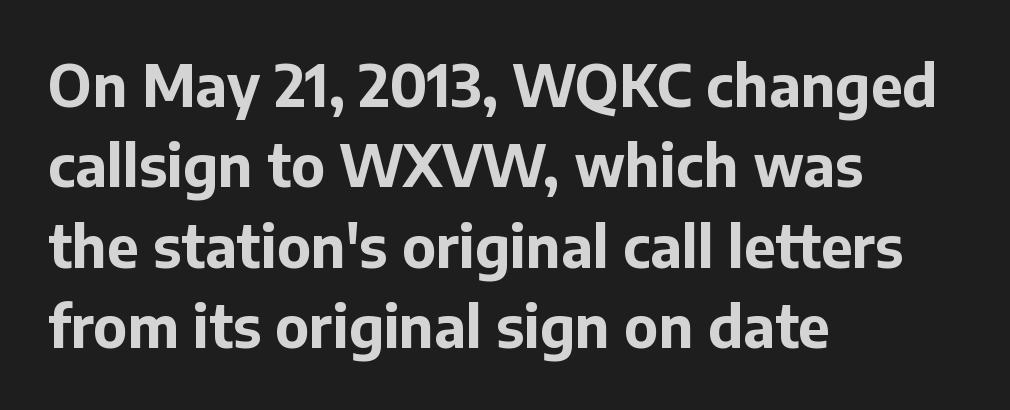
The space directly below the letters is spotless. Notice how thick the strokes are: this is what a full bold looks like. Serif or sans? Sans — the stroke terminals are bare. One-word summary of the alignment: left. A typesetter would call this proportional, since set widths differ per character. This sample uses plain, unmodified letter spacing.
